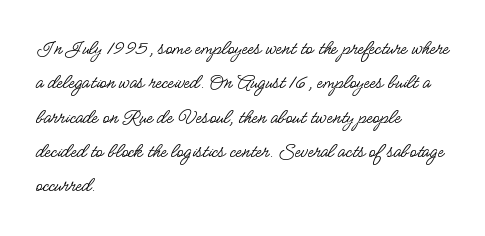
Q: Is the text bold? A: No.
Q: Is the text italic (slanted)? A: Yes.
Q: Is the text underlined? A: No.
Q: How is the paragraph aligned? A: Left-aligned.
Q: Is the spacing between letters normal or unusually wide? A: Normal.
Q: Is the spacing between lines tight, normal or loose? A: Normal.
